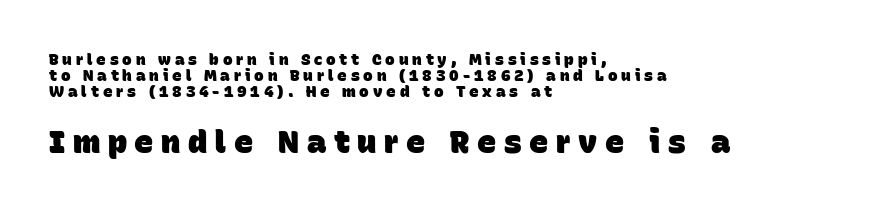
Q: Is the text bold? A: Yes.
Q: Is the typeface a serif or a sans-serif typeface? A: Sans-serif.
Q: Is the text underlined? A: No.
Q: How is the paragraph aligned? A: Left-aligned.
Q: Is the spacing between letters normal or unusually wide? A: Unusually wide.
Q: Is the spacing between lines tight, normal or loose? A: Tight.
Q: Which block of text is set in a larger size, the first (top) or the second (bottom)? A: The second (bottom) one.
Q: Width (condensed, normal, or wide)? A: Normal.
Q: Stroke contrast? A: Low.
Q: x-height? A: Large.
Q: Monospaced? A: No.
